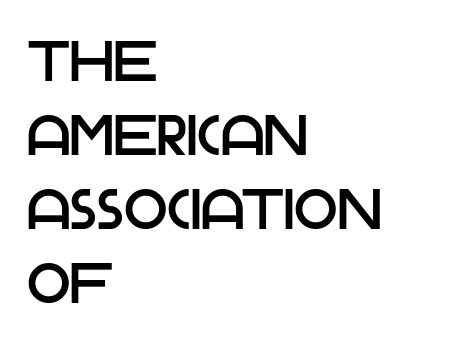
The compositor pushed each line to the left boundary. Letterform terminals end flat and unadorned throughout the passage. A typesetter would mark this as roman, not italic. Unmarked baselines from the first word to the last. Honestly, the row spacing looks completely unremarkable.
